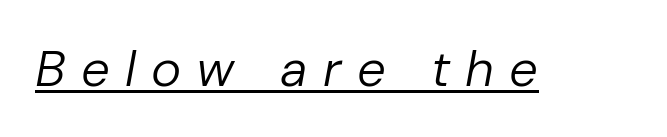
Tall strokes in this sample are angled rather than plumb. Underline: present. How are the letters spaced? Widely, with obvious added tracking. Stems and bowls with no extra thickness — not bold. The rendering uses natural spacing where letterforms have individual widths.
